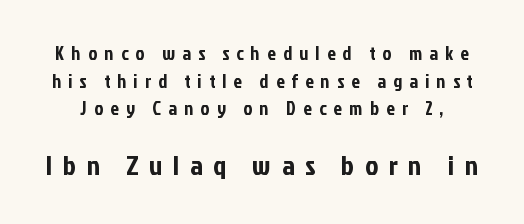
{"serif": "no", "italic": "no", "width": "condensed", "stroke_contrast": "low", "x_height": "medium", "monospaced": "no", "underline": "no", "line_spacing": "normal", "line_spacing_ratio": 1.45, "letter_spacing": "wide", "letter_spacing_em": 0.38, "larger_block": "second", "size_ratio": 1.47, "glyph_px": 28}
